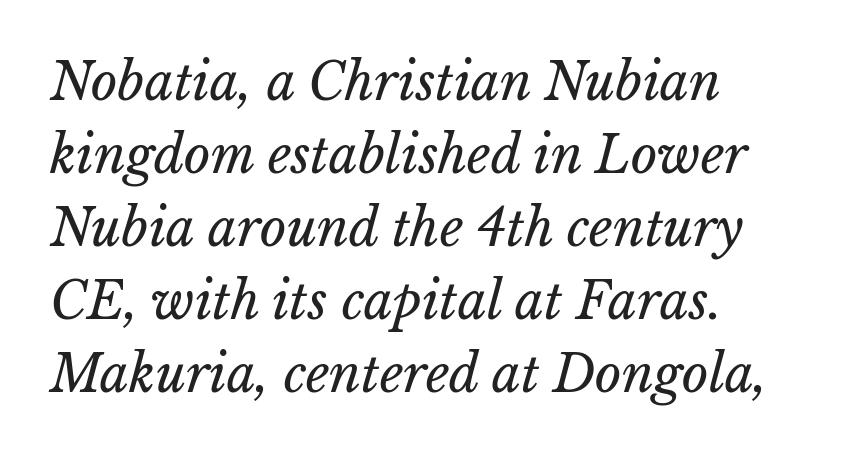
{"italic": "yes", "lean": "right", "slant_degrees": 15, "bold": "no", "weight": "regular", "width": "normal", "stroke_contrast": "low", "x_height": "medium", "monospaced": "no", "underline": "no", "align": "left", "line_spacing": "normal", "line_spacing_ratio": 1.43, "letter_spacing": "normal", "letter_spacing_em": 0.0, "glyph_px": 51}
